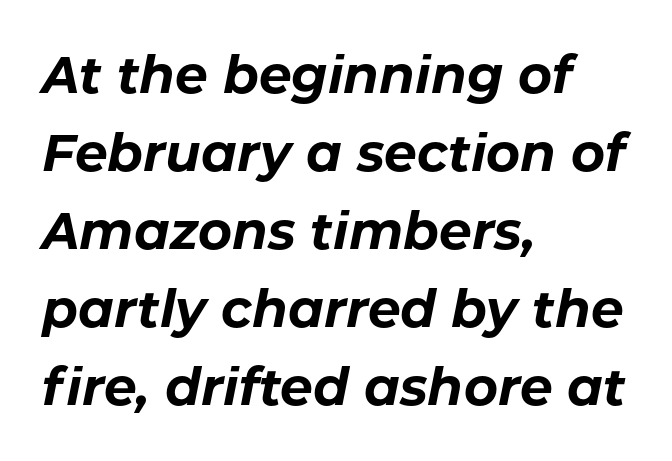
{"italic": "yes", "lean": "right", "slant_degrees": 11, "bold": "yes", "weight": "bold", "width": "normal", "stroke_contrast": "low", "x_height": "medium", "monospaced": "no", "underline": "no", "align": "left", "line_spacing": "normal", "line_spacing_ratio": 1.5, "letter_spacing": "normal", "letter_spacing_em": 0.0, "glyph_px": 52}
